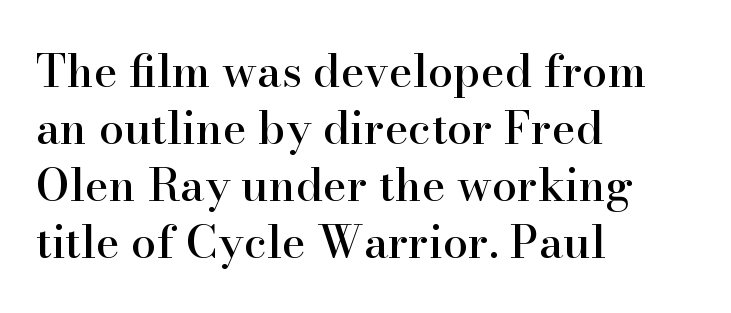
{"serif": "yes", "italic": "no", "width": "normal", "stroke_contrast": "high", "x_height": "small", "monospaced": "no", "underline": "no", "align": "left", "line_spacing": "normal", "line_spacing_ratio": 1.27, "letter_spacing": "normal", "letter_spacing_em": 0.0, "glyph_px": 45}
